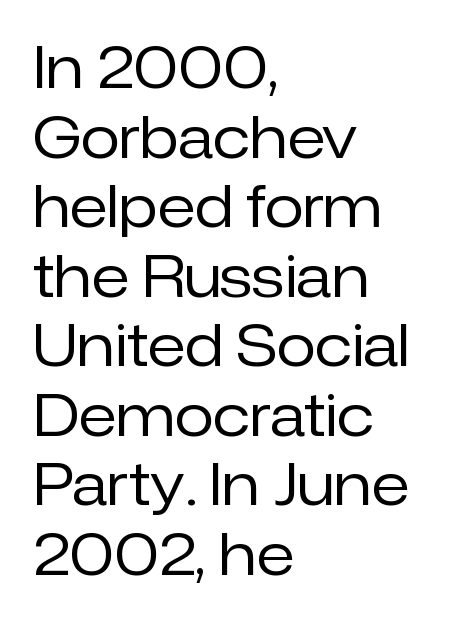
The image shows 57 px regular-weight sans-serif type, upright; set left-aligned, line spacing 1.22x, normal letter spacing, not underlined; low stroke contrast and a medium x-height.
